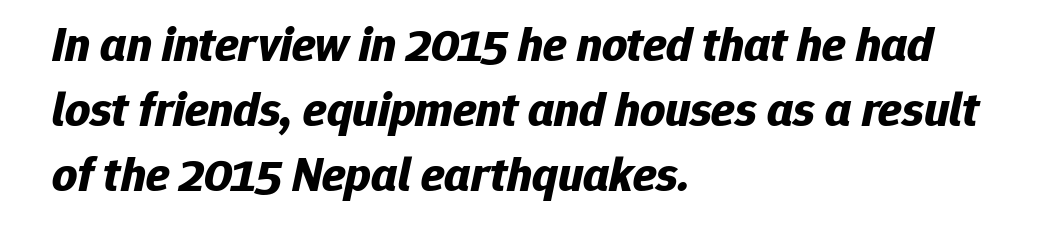
The image shows 49 px bold type, italic (leaning right); set left-aligned, normal line spacing (1.33x), normal letter spacing, not underlined; low stroke contrast and a medium x-height.
